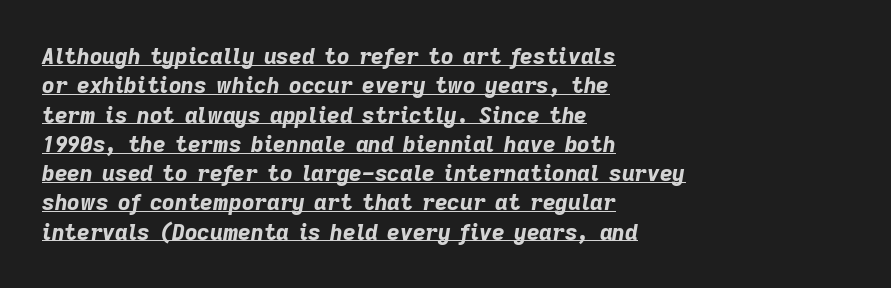
Q: Is the text bold? A: Yes.
Q: Is the text italic (slanted)? A: Yes, it leans right by about 9 degrees.
Q: Is the text underlined? A: Yes.
Q: How is the paragraph aligned? A: Left-aligned.
Q: Is the spacing between letters normal or unusually wide? A: Normal.
Q: Is the spacing between lines tight, normal or loose? A: Normal.
